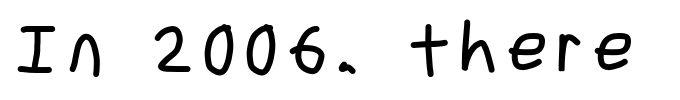
Q: Is the text bold? A: No.
Q: Is the text italic (slanted)? A: No, it is upright.
Q: Is the typeface a serif or a sans-serif typeface? A: Sans-serif.
Q: Is the text underlined? A: No.
Q: Width (condensed, normal, or wide)? A: Condensed.
Q: Stroke contrast? A: Low.
Q: x-height? A: Large.
Q: Monospaced? A: No.
